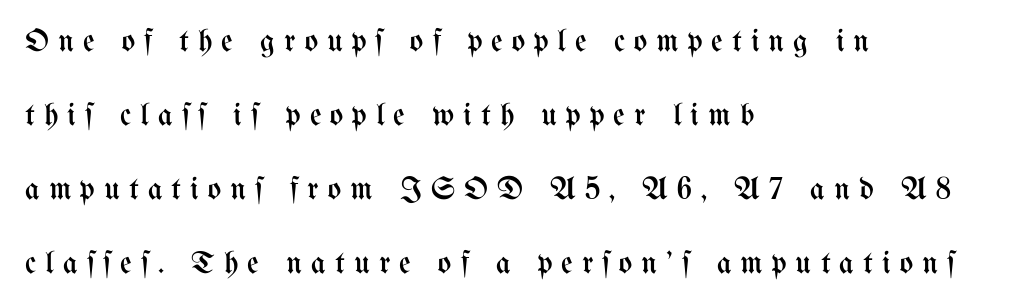
Q: Is the text bold? A: No.
Q: Is the text italic (slanted)? A: No, it is upright.
Q: Is the text underlined? A: No.
Q: How is the paragraph aligned? A: Left-aligned.
Q: Is the spacing between letters normal or unusually wide? A: Unusually wide.
Q: Is the spacing between lines tight, normal or loose? A: Loose.
Q: Width (condensed, normal, or wide)? A: Condensed.
Q: Stroke contrast? A: Medium.
Q: x-height? A: Medium.
Q: Monospaced? A: No.
